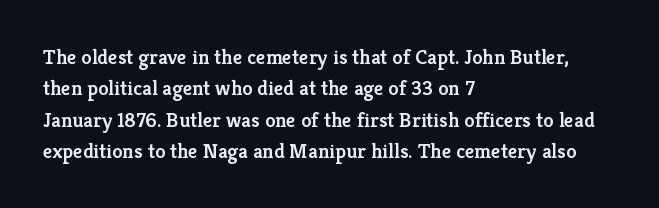
Q: Is the text bold? A: Semi-bold.
Q: Is the text italic (slanted)? A: No, it is upright.
Q: Is the text underlined? A: No.
Q: How is the paragraph aligned? A: Left-aligned.
Q: Is the spacing between letters normal or unusually wide? A: Normal.
Q: Is the spacing between lines tight, normal or loose? A: Normal.
